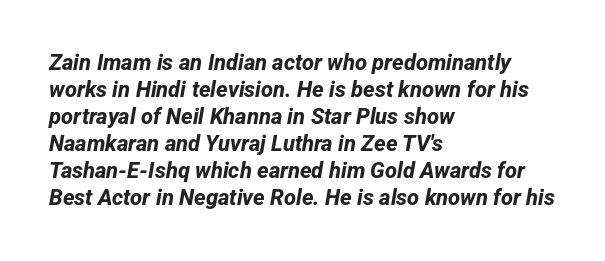
The glyphs are unaccompanied by any horizontal stroke below them. These lines stack with their left ends in a neat column. Here the glyphs are tracked normally, forming tight word shapes. In terms of weight, the rendering is a true, heavy bold.
